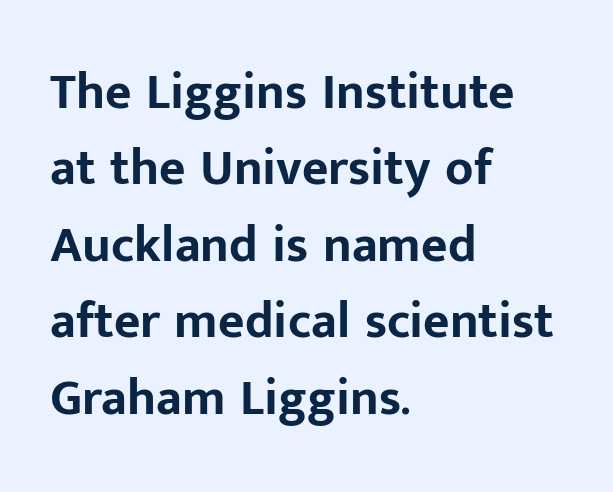
The image shows 51 px bold sans-serif type, upright; set left-aligned, normal line spacing (1.5x), normal letter spacing, not underlined; low stroke contrast and a medium x-height.
